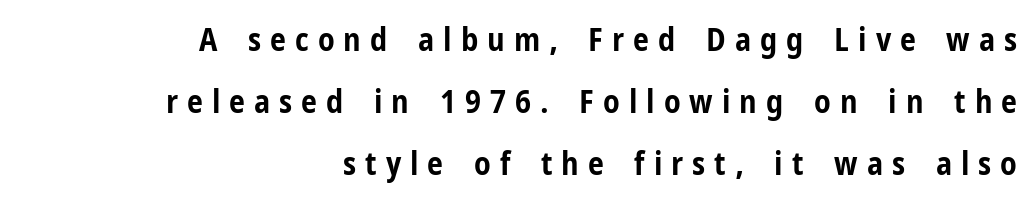
{"serif": "no", "italic": "no", "bold": "yes", "weight": "bold", "width": "condensed", "stroke_contrast": "low", "x_height": "medium", "monospaced": "no", "underline": "no", "align": "right", "line_spacing": "loose", "line_spacing_ratio": 1.94, "letter_spacing": "wide", "letter_spacing_em": 0.28, "glyph_px": 32}
